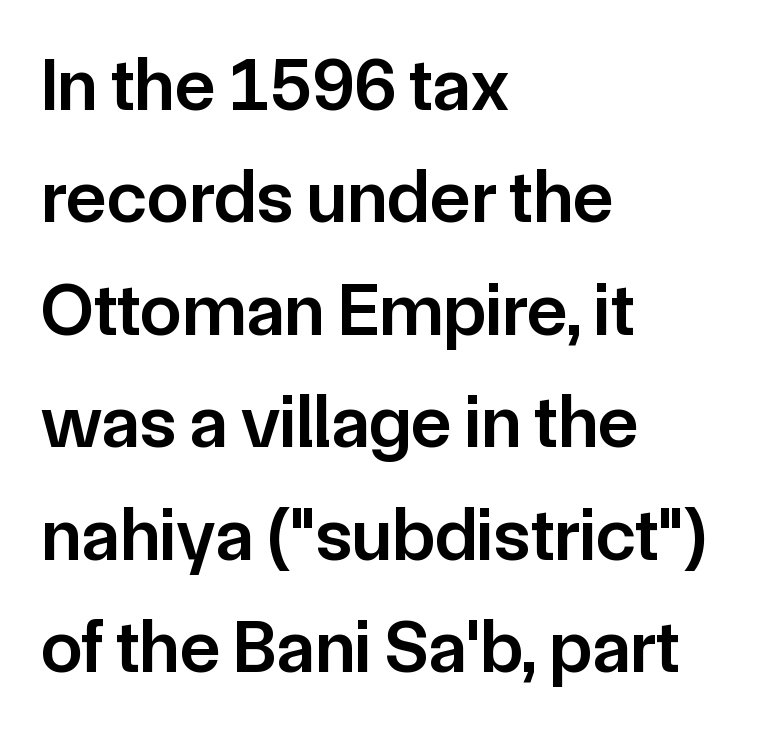
The image shows 75 px semibold sans-serif type, upright; set left-aligned, normal line spacing (1.5x), normal letter spacing, not underlined; low stroke contrast and a medium x-height.
